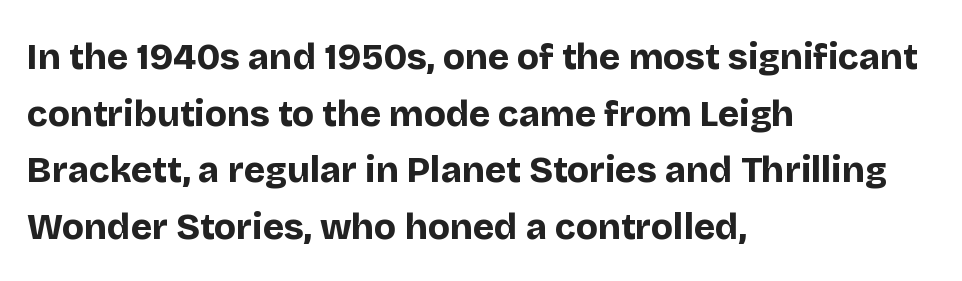
The image shows 36 px bold sans-serif type, upright; set left-aligned, normal line spacing (1.57x), normal letter spacing, not underlined; low stroke contrast and a large x-height.
